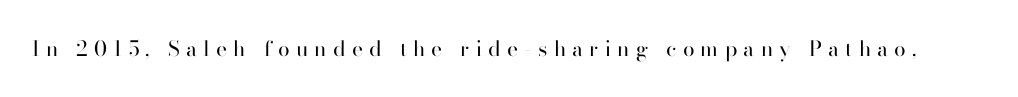
Q: Is the text bold? A: No.
Q: Is the text italic (slanted)? A: No, it is upright.
Q: Is the text underlined? A: No.
Q: Is the spacing between letters normal or unusually wide? A: Unusually wide.
